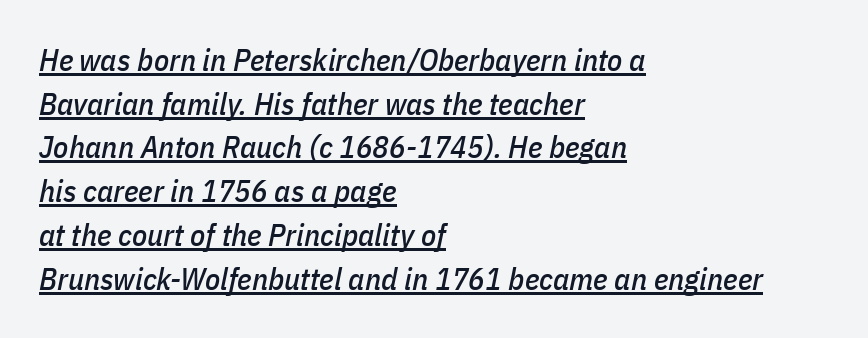
Q: Is the text italic (slanted)? A: Yes, it leans right by about 11 degrees.
Q: Is the text underlined? A: Yes.
Q: How is the paragraph aligned? A: Left-aligned.
Q: Is the spacing between letters normal or unusually wide? A: Normal.
Q: Is the spacing between lines tight, normal or loose? A: Normal.
Q: Width (condensed, normal, or wide)? A: Condensed.
Q: Stroke contrast? A: Low.
Q: x-height? A: Medium.
Q: Monospaced? A: No.
